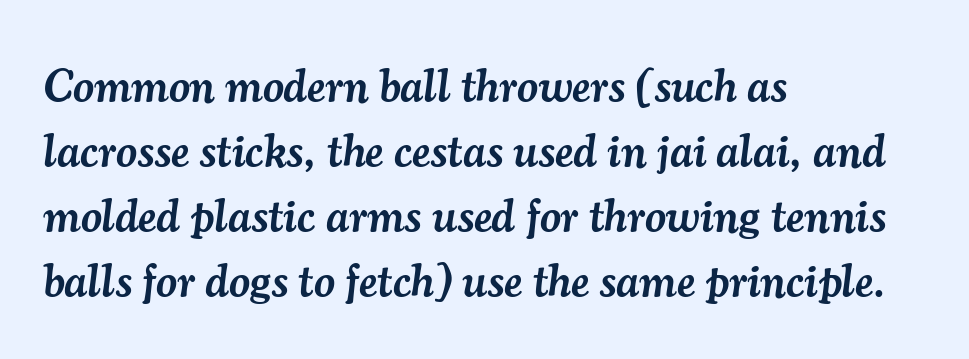
{"serif": "yes", "italic": "yes", "lean": "right", "slant_degrees": 7, "bold": "semi", "weight": "semibold", "width": "normal", "stroke_contrast": "medium", "x_height": "small", "monospaced": "no", "underline": "no", "align": "left", "line_spacing": "normal", "line_spacing_ratio": 1.41, "letter_spacing": "normal", "letter_spacing_em": 0.0, "glyph_px": 46}
